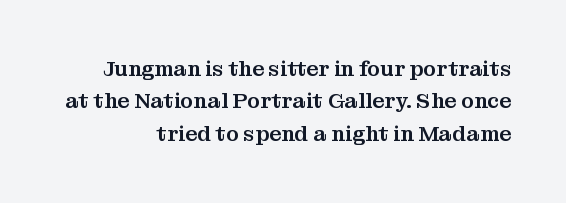
Vertically, the passage feels balanced, rows spaced as you'd expect. The setting favours the right margin, as signatures and pull-quotes sometimes do. Posture: vertical. Glyph-to-glyph distance matches everyday printed text. Descenders are the only things crossing below the line.
